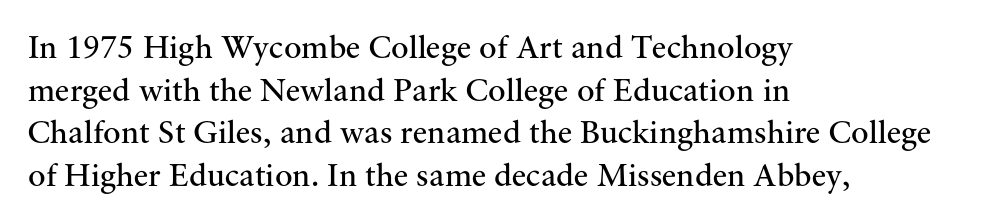
The weight would be labelled regular, book, light, or lighter still. Each letter keeps its own natural width here, so spacing adapts to shape. These lines keep a tight, regular rhythm from letter to letter. Each row of text sits above clean, open space. Yep, those are serifs on the letters.
